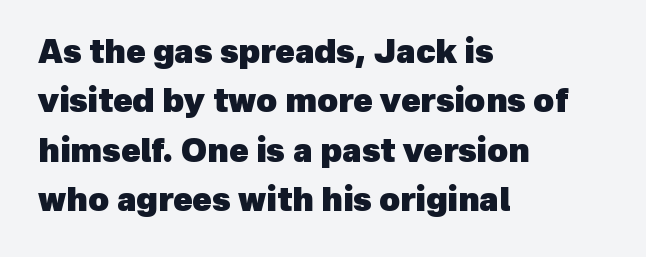
The rendering uses a moderate line-height, typical for paragraphs. This sample has the flowing, uneven cadence of proportional lettering. Type style note: lacks serifs. Is the block centered? No — it sits flush against the left margin. Observe the ordinary spacing: letters are neighbours, not strangers.
